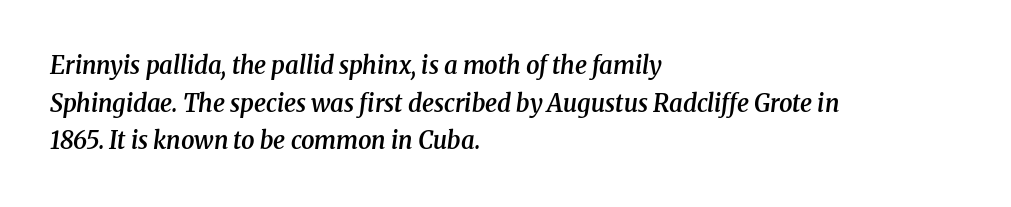
Q: Is the text bold? A: Semi-bold.
Q: Is the text italic (slanted)? A: Yes, it leans right by about 8 degrees.
Q: Is the text underlined? A: No.
Q: How is the paragraph aligned? A: Left-aligned.
Q: Is the spacing between letters normal or unusually wide? A: Normal.
Q: Is the spacing between lines tight, normal or loose? A: Normal.
